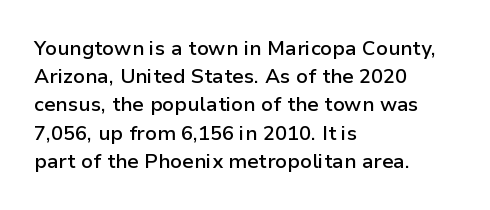
The image shows 20 px text type, upright; set left-aligned, normal line spacing (1.41x), normal letter spacing, not underlined.
